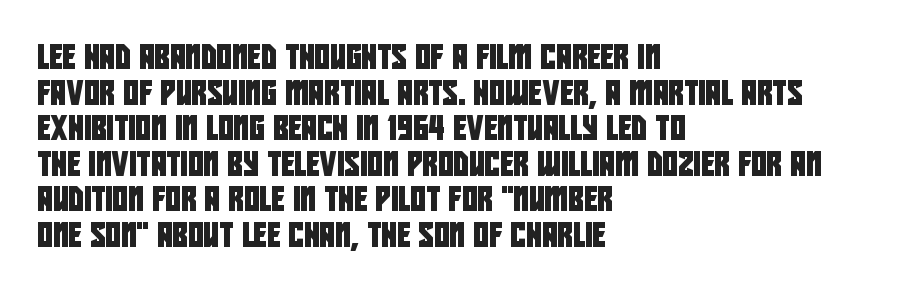
Q: Is the text underlined? A: No.
Q: How is the paragraph aligned? A: Left-aligned.
Q: Is the spacing between letters normal or unusually wide? A: Normal.
Q: Is the spacing between lines tight, normal or loose? A: Normal.
